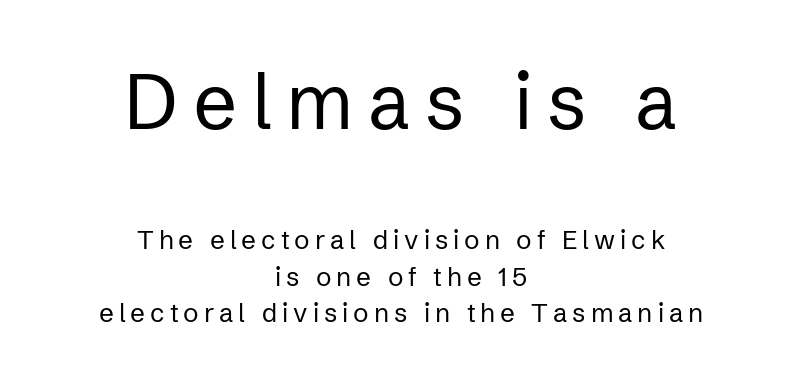
The image shows 77 px regular-weight sans-serif type, upright; set centered, normal line spacing (1.41x), not underlined; the first (top) block is 2.96x larger; low stroke contrast and a medium x-height.
